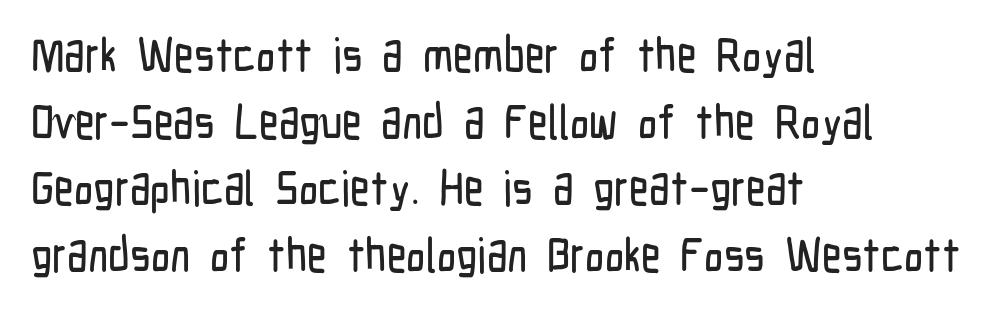
Q: Is the text italic (slanted)? A: No, it is upright.
Q: Is the typeface a serif or a sans-serif typeface? A: Sans-serif.
Q: Is the text underlined? A: No.
Q: How is the paragraph aligned? A: Left-aligned.
Q: Is the spacing between letters normal or unusually wide? A: Normal.
Q: Is the spacing between lines tight, normal or loose? A: Normal.
Q: Width (condensed, normal, or wide)? A: Condensed.
Q: Stroke contrast? A: Low.
Q: x-height? A: Medium.
Q: Monospaced? A: No.
